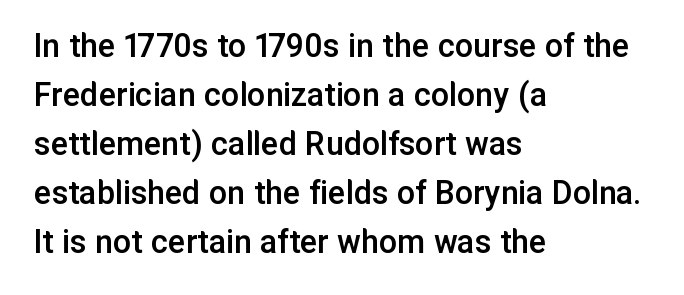
Every stem runs plumb, perpendicular to the baseline. The strip under each line holds only bare page. What weight is shown? A semibold, between regular and bold. Observe the absence of serifs on each vertical stroke in this sample. In terms of letterspacing, this is plain default setting. Rows of type keep a routine distance in the vertical direction.
